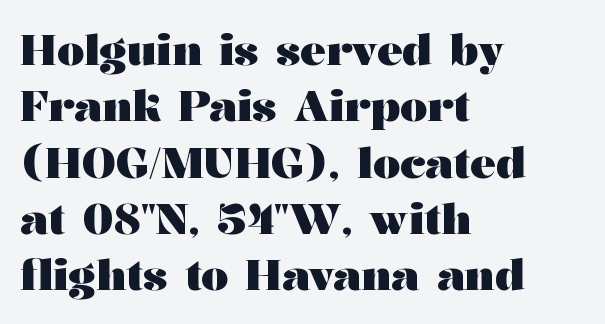
Descenders hang freely into open space. Here the designer chose a conventional face with non-uniform glyph widths. Between one letter and the next there's only the usual sliver of space. The setting favours the left margin, as ordinary paragraphs usually do. Vertically, the passage feels balanced, rows spaced as you'd expect.
